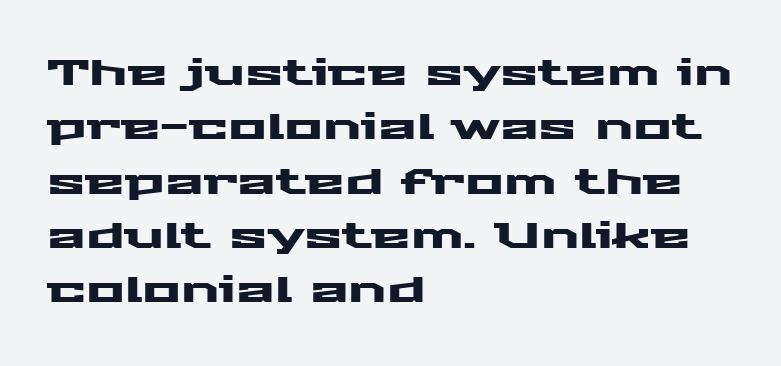
The image shows 36 px wide sans-serif type, upright; set left-aligned, normal line spacing (1.51x), normal letter spacing, not underlined; medium stroke contrast and a medium x-height.
